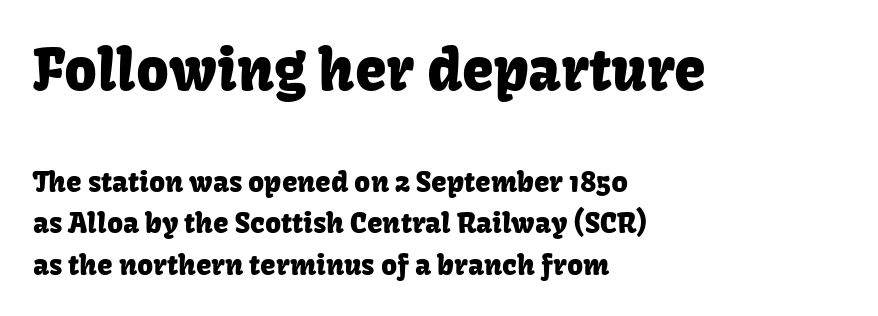
Q: Is the text italic (slanted)? A: No, it is upright.
Q: Is the typeface a serif or a sans-serif typeface? A: Sans-serif.
Q: Is the text underlined? A: No.
Q: How is the paragraph aligned? A: Left-aligned.
Q: Is the spacing between letters normal or unusually wide? A: Normal.
Q: Is the spacing between lines tight, normal or loose? A: Normal.
Q: Which block of text is set in a larger size, the first (top) or the second (bottom)? A: The first (top) one.
Q: Width (condensed, normal, or wide)? A: Normal.
Q: Stroke contrast? A: Low.
Q: x-height? A: Medium.
Q: Monospaced? A: No.
